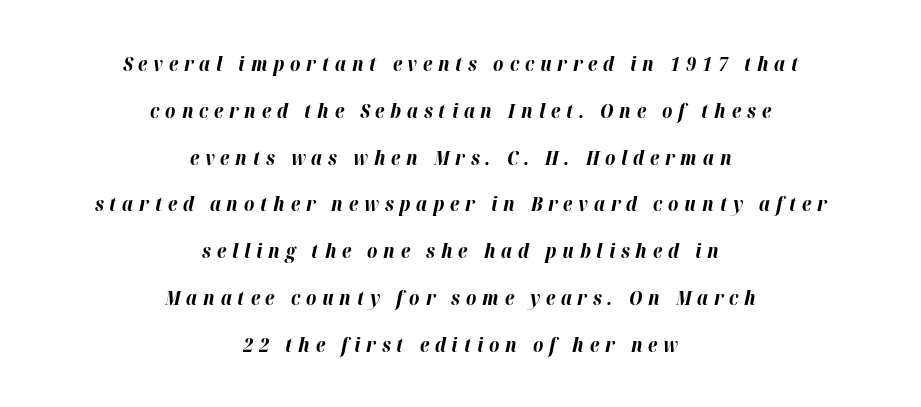
Layout note: lines centered. Leading: increased. Bare-footed words on every line. Heavy-handed strokes throughout: this text is bold.
